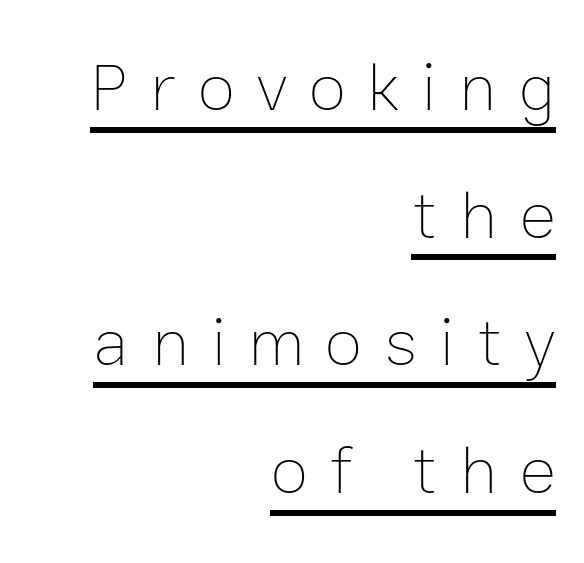
Q: Is the text bold? A: No.
Q: Is the text italic (slanted)? A: No, it is upright.
Q: Is the text underlined? A: Yes.
Q: How is the paragraph aligned? A: Right-aligned.
Q: Is the spacing between letters normal or unusually wide? A: Unusually wide.
Q: Width (condensed, normal, or wide)? A: Normal.
Q: Stroke contrast? A: Low.
Q: x-height? A: Medium.
Q: Monospaced? A: No.
